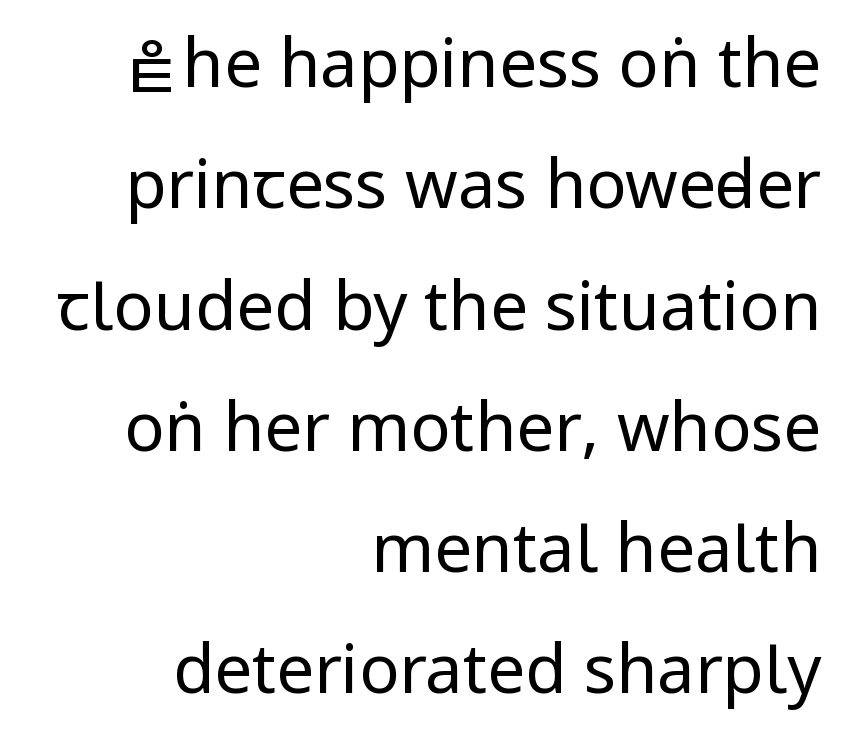
Q: Is the text bold? A: No.
Q: Is the text italic (slanted)? A: No, it is upright.
Q: Is the typeface a serif or a sans-serif typeface? A: Sans-serif.
Q: Is the text underlined? A: No.
Q: How is the paragraph aligned? A: Right-aligned.
Q: Is the spacing between letters normal or unusually wide? A: Normal.
Q: Width (condensed, normal, or wide)? A: Condensed.
Q: Stroke contrast? A: Low.
